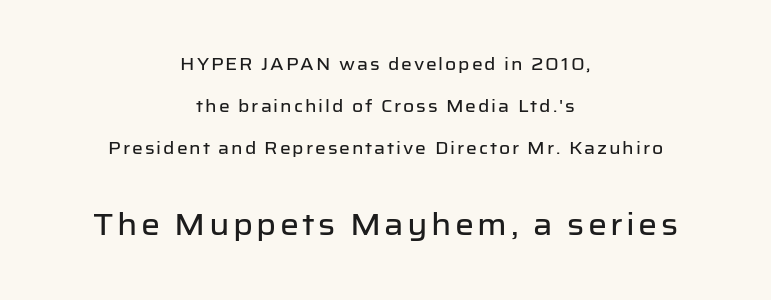
Does the copy run flush right? No — it is centered line by line. Proportional: the letters do not fall into vertical columns. Serifs: no, the terminals of the letterforms are clean. Size contrast runs from small at the top to large at the bottom.
